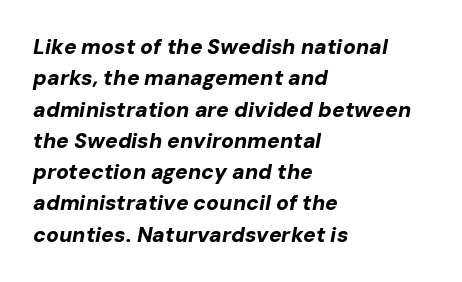
Q: Is the text bold? A: Yes.
Q: Is the text italic (slanted)? A: Yes, it leans right by about 10 degrees.
Q: Is the text underlined? A: No.
Q: How is the paragraph aligned? A: Left-aligned.
Q: Is the spacing between letters normal or unusually wide? A: Normal.
Q: Is the spacing between lines tight, normal or loose? A: Normal.
